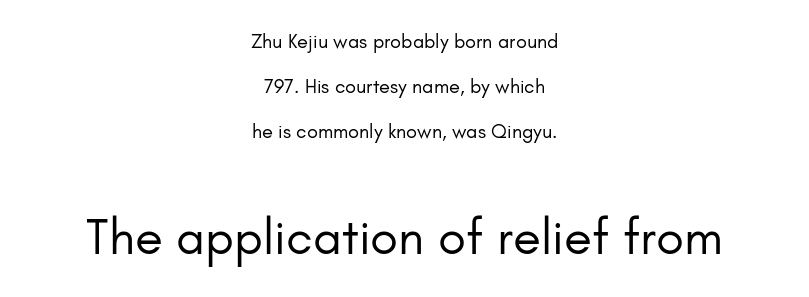
Q: Is the text bold? A: No.
Q: Is the text italic (slanted)? A: No, it is upright.
Q: Is the typeface a serif or a sans-serif typeface? A: Sans-serif.
Q: Is the text underlined? A: No.
Q: How is the paragraph aligned? A: Centered.
Q: Is the spacing between letters normal or unusually wide? A: Normal.
Q: Is the spacing between lines tight, normal or loose? A: Loose.
Q: Which block of text is set in a larger size, the first (top) or the second (bottom)? A: The second (bottom) one.
Q: Width (condensed, normal, or wide)? A: Normal.
Q: Stroke contrast? A: Low.
Q: x-height? A: Small.
Q: Monospaced? A: No.
